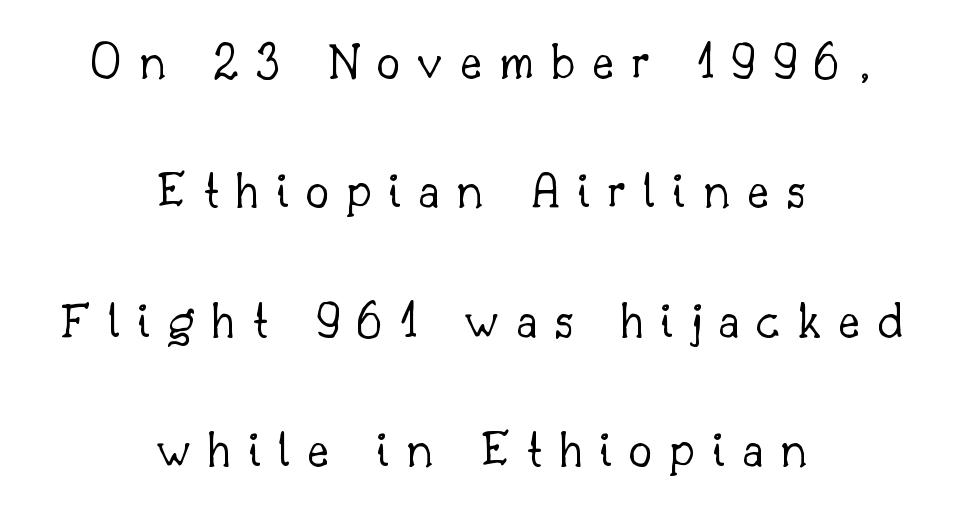
{"italic": "no", "bold": "no", "weight": "light", "width": "normal", "stroke_contrast": "low", "x_height": "small", "monospaced": "no", "underline": "no", "align": "center", "line_spacing": "loose", "line_spacing_ratio": 2.44, "letter_spacing": "wide", "letter_spacing_em": 0.32, "glyph_px": 53}
